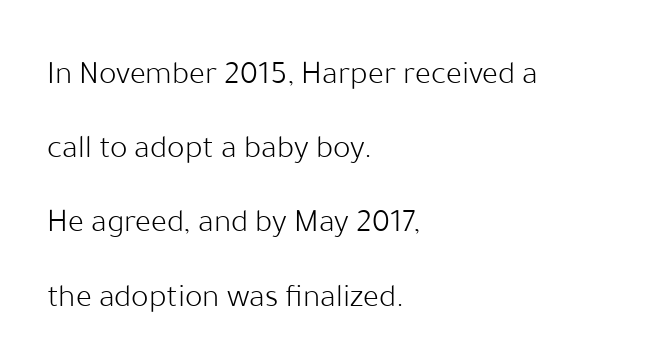
Just letters on the line, the space beneath them empty. Is the letter spacing exaggerated? No — it looks like the ordinary default. This sample uses a sans-serif face. No heavy texture on the line: the type isn't bold.
